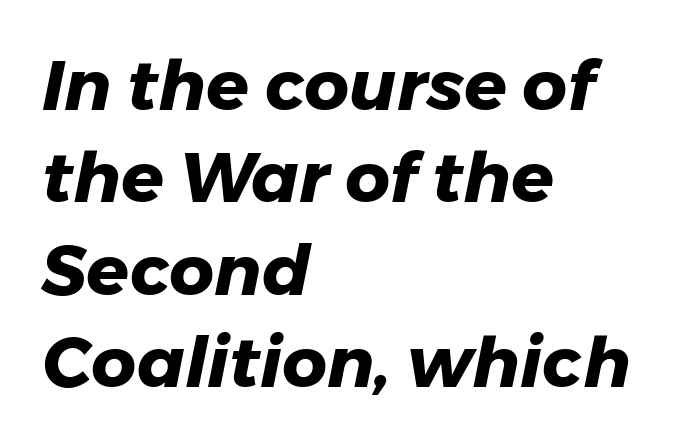
The image shows 70 px heavy type, italic (leaning right); set left-aligned, normal line spacing (1.32x), normal letter spacing, not underlined; low stroke contrast and a medium x-height.
